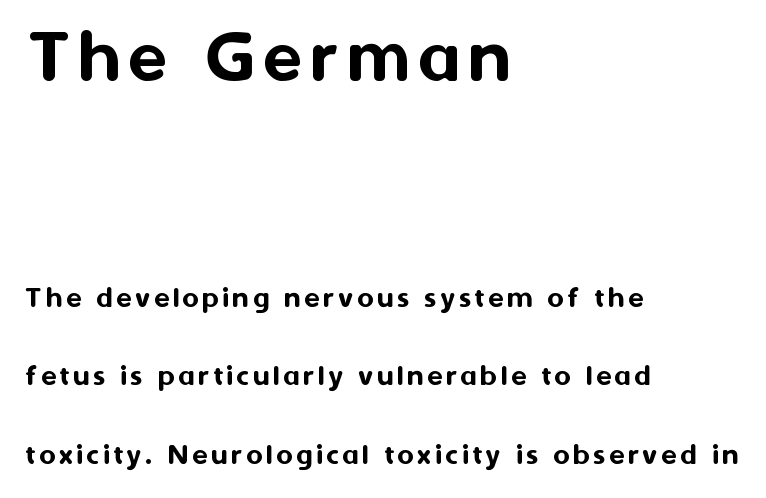
{"serif": "no", "italic": "no", "width": "normal", "stroke_contrast": "medium", "x_height": "medium", "monospaced": "no", "underline": "no", "align": "left", "line_spacing": "loose", "line_spacing_ratio": 2.45, "larger_block": "first", "size_ratio": 2.5, "glyph_px": 80}
